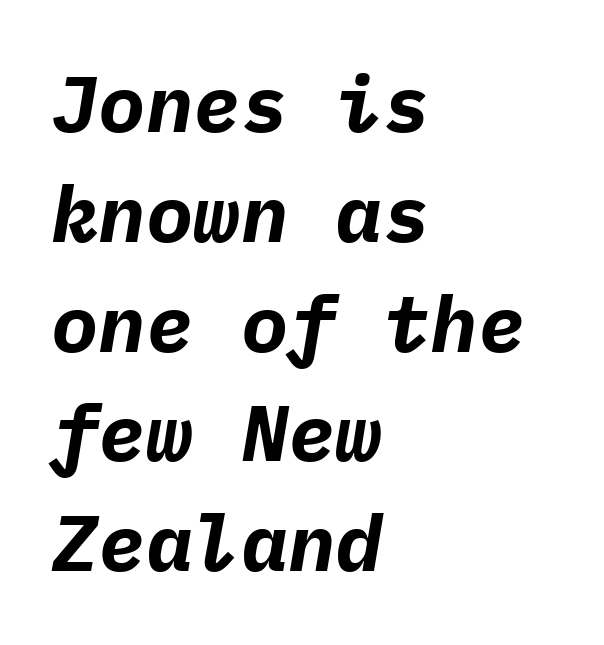
Spacing verdict: monospaced, one width for all characters. Nobody touched the tracking dial on this one. Leading matches the norm, producing a regular column. Heavy-handed strokes throughout: this text is bold. Notice how the passage keeps a crisp vertical edge on the left only.
